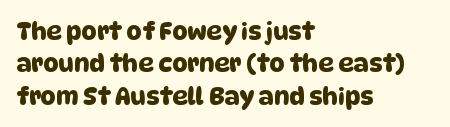
{"underline": "no", "align": "left", "line_spacing": "normal", "line_spacing_ratio": 1.35, "letter_spacing": "normal", "letter_spacing_em": 0.0, "glyph_px": 24}
